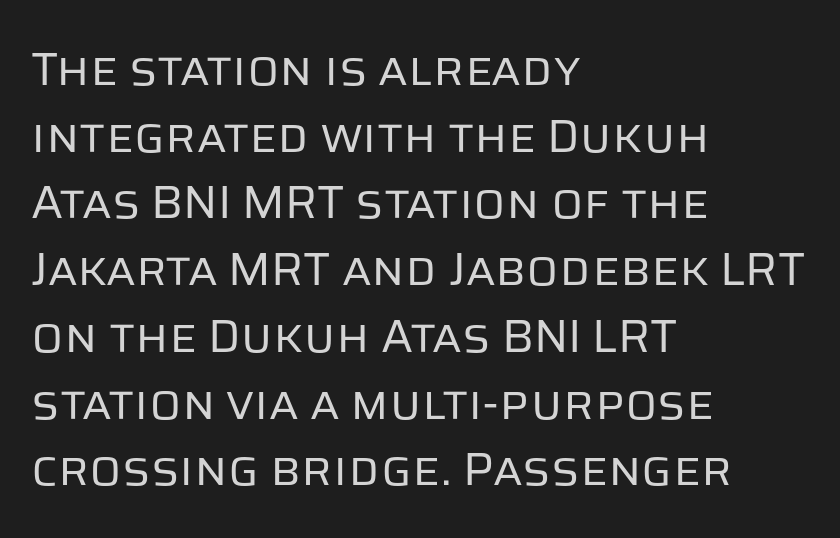
This rendering uses left alignment, leaving the right contour irregular. You could call the tracking neutral — neither tight nor loose. Grotesque or geometric, the face here clearly has no serifs. Character widths vary here, with narrow letters taking less room than wide ones. The lettering stays uniformly vertical, giving the passage a roman look. The block of text has a typical density, with ordinary space between rows.
